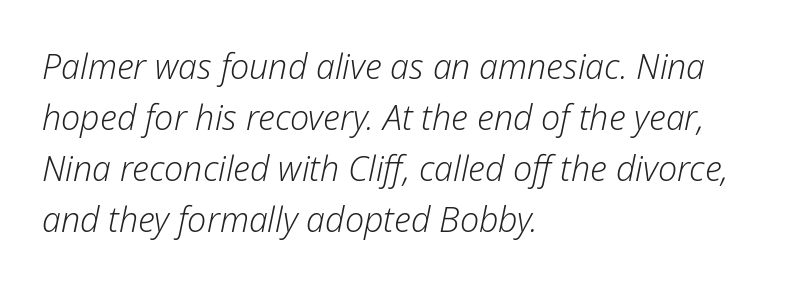
The image shows 34 px light type, italic (leaning right); set left-aligned, normal line spacing (1.5x), normal letter spacing, not underlined; low stroke contrast and a medium x-height.
